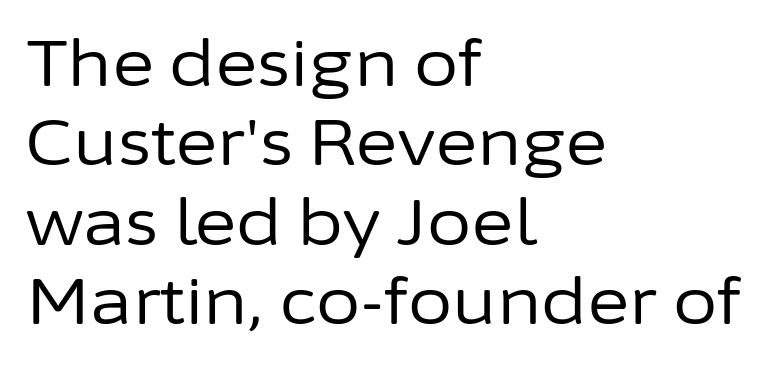
The image shows 64 px regular-weight sans-serif type, upright; set left-aligned, line spacing 1.24x, normal letter spacing, not underlined; low stroke contrast and a medium x-height.
